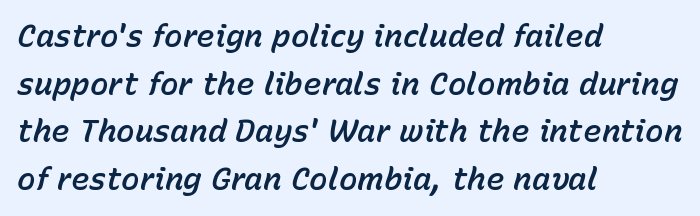
Rendered with sloped, italic letterforms. Glyph-to-glyph distance matches everyday printed text. A clean baseline with only descenders dipping below it. Is this a fixed-width face? No — the glyphs have proportional, varying widths.
